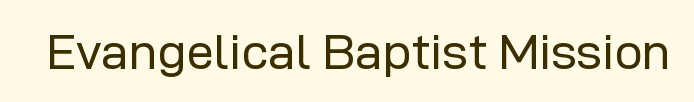
Regarding serifs, this sample does without them. Varying glyph widths throughout — classic text-font behaviour. Vertical stems look standard width or narrower in stroke. This rendering leaves character spacing at its baseline value. This is roman type, the default non-slanted kind.
